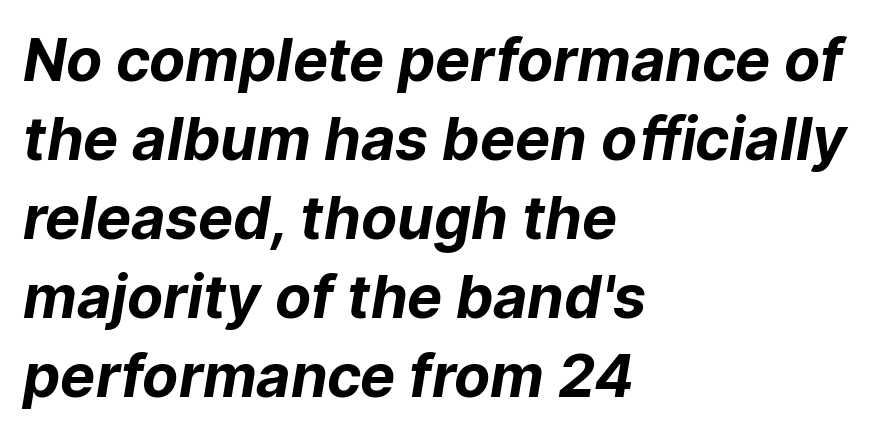
The image shows 59 px bold sans-serif type; set left-aligned, normal line spacing (1.34x), normal letter spacing, not underlined; low stroke contrast and a medium x-height.
